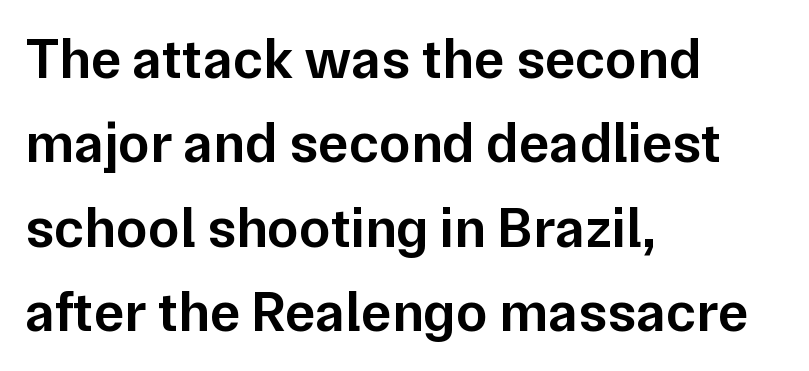
Q: Is the text bold? A: Semi-bold.
Q: Is the text italic (slanted)? A: No, it is upright.
Q: Is the typeface a serif or a sans-serif typeface? A: Sans-serif.
Q: Is the text underlined? A: No.
Q: How is the paragraph aligned? A: Left-aligned.
Q: Is the spacing between letters normal or unusually wide? A: Normal.
Q: Is the spacing between lines tight, normal or loose? A: Normal.
Q: Width (condensed, normal, or wide)? A: Normal.
Q: Stroke contrast? A: Low.
Q: x-height? A: Medium.
Q: Monospaced? A: No.
